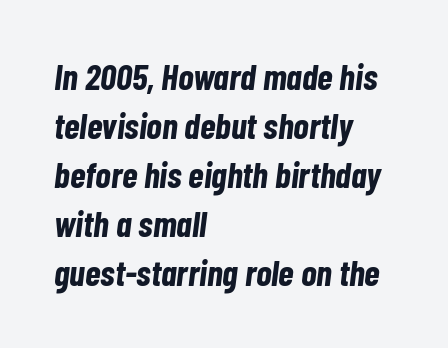
Q: Is the text bold? A: Yes.
Q: Is the text italic (slanted)? A: Yes, it leans right by about 7 degrees.
Q: Is the text underlined? A: No.
Q: How is the paragraph aligned? A: Left-aligned.
Q: Is the spacing between letters normal or unusually wide? A: Normal.
Q: Is the spacing between lines tight, normal or loose? A: Normal.
Q: Width (condensed, normal, or wide)? A: Condensed.
Q: Stroke contrast? A: Low.
Q: x-height? A: Medium.
Q: Monospaced? A: No.
